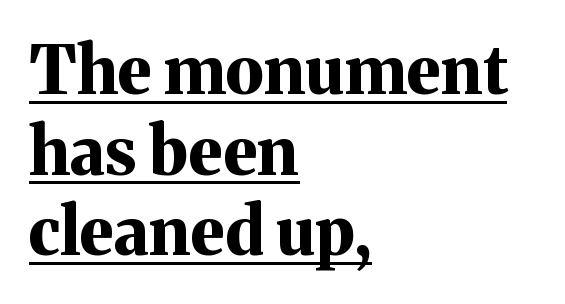
Q: Is the text bold? A: Yes.
Q: Is the text italic (slanted)? A: No, it is upright.
Q: Is the typeface a serif or a sans-serif typeface? A: Serif.
Q: Is the text underlined? A: Yes.
Q: How is the paragraph aligned? A: Left-aligned.
Q: Is the spacing between letters normal or unusually wide? A: Normal.
Q: Width (condensed, normal, or wide)? A: Normal.
Q: Stroke contrast? A: Medium.
Q: x-height? A: Medium.
Q: Monospaced? A: No.
